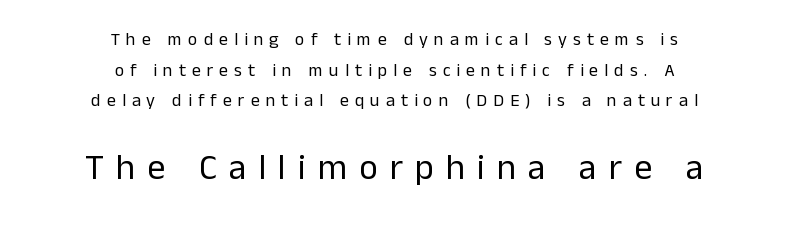
The image shows 36 px regular-weight sans-serif type, upright; set centered, normal line spacing (1.7x), unusually wide letter spacing (+0.33 em), not underlined; the second (bottom) block is 2.0x larger; low stroke contrast and a medium x-height.
